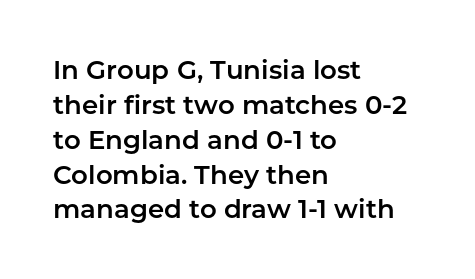
{"italic": "no", "underline": "no", "align": "left", "line_spacing": "normal", "line_spacing_ratio": 1.34, "letter_spacing": "normal", "letter_spacing_em": 0.0, "glyph_px": 26}
